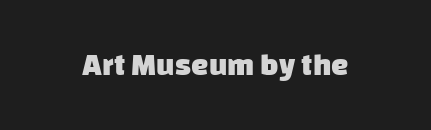
Q: Is the text bold? A: Yes.
Q: Is the typeface a serif or a sans-serif typeface? A: Sans-serif.
Q: Is the text underlined? A: No.
Q: How is the paragraph aligned? A: Centered.
Q: Is the spacing between letters normal or unusually wide? A: Normal.
Q: Width (condensed, normal, or wide)? A: Normal.
Q: Stroke contrast? A: Low.
Q: x-height? A: Large.
Q: Monospaced? A: No.
